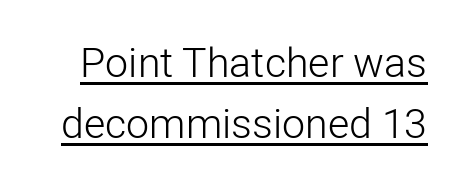
{"serif": "no", "italic": "no", "bold": "no", "weight": "light", "width": "normal", "stroke_contrast": "low", "x_height": "medium", "monospaced": "no", "underline": "yes", "line_spacing": "normal", "line_spacing_ratio": 1.49, "letter_spacing": "normal", "letter_spacing_em": 0.0, "glyph_px": 41}
